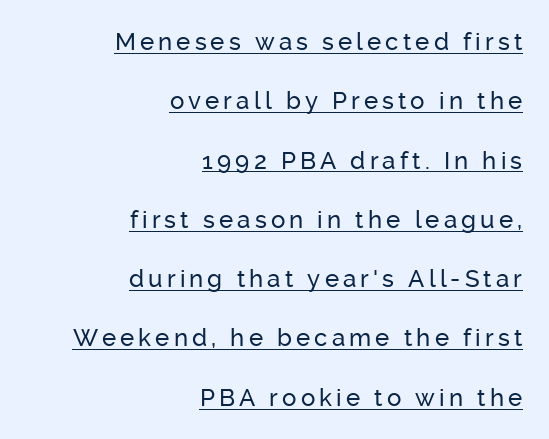
Loosely led — the rows are spread out. Honestly, the underline is the first thing you notice here. This sample is right-justified, so line beginnings fall wherever the words allow. The type sits square on the baseline with zero lean.
